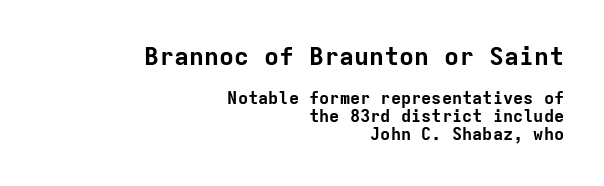
Q: Is the text bold? A: Yes.
Q: Is the text italic (slanted)? A: No, it is upright.
Q: Is the text underlined? A: No.
Q: How is the paragraph aligned? A: Right-aligned.
Q: Is the spacing between letters normal or unusually wide? A: Normal.
Q: Is the spacing between lines tight, normal or loose? A: Tight.
Q: Which block of text is set in a larger size, the first (top) or the second (bottom)? A: The first (top) one.
